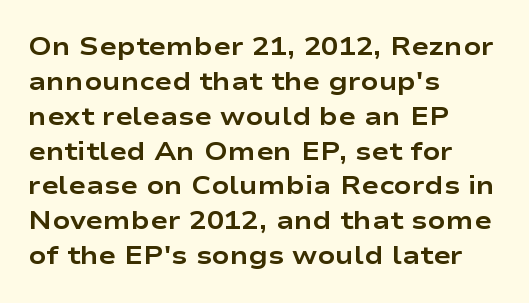
The image shows 26 px bold type, upright; set left-aligned, normal line spacing (1.34x), normal letter spacing, not underlined.
